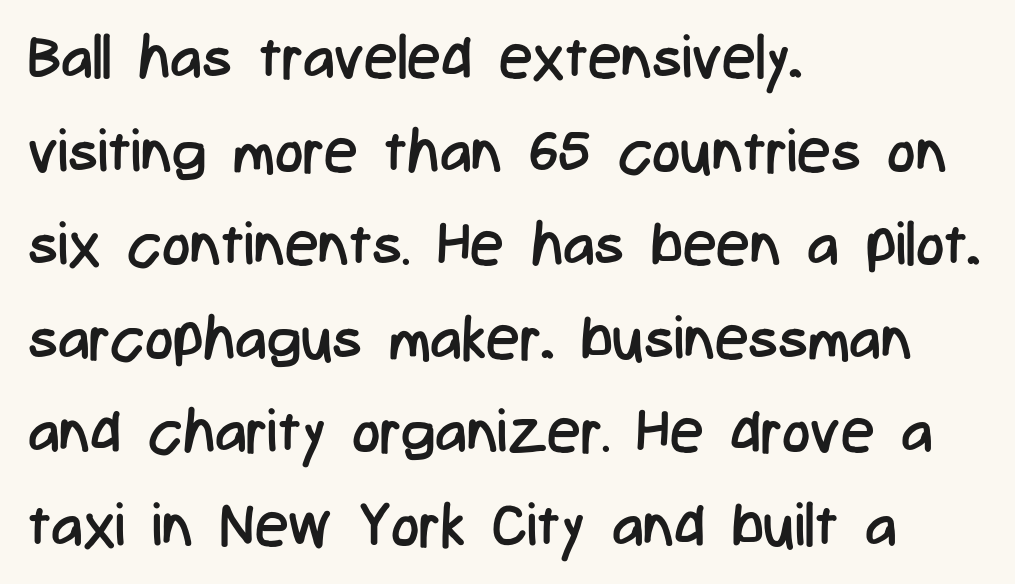
Q: Is the text bold? A: No.
Q: Is the text italic (slanted)? A: No, it is upright.
Q: Is the typeface a serif or a sans-serif typeface? A: Sans-serif.
Q: Is the text underlined? A: No.
Q: How is the paragraph aligned? A: Left-aligned.
Q: Is the spacing between letters normal or unusually wide? A: Normal.
Q: Is the spacing between lines tight, normal or loose? A: Normal.
Q: Width (condensed, normal, or wide)? A: Condensed.
Q: Stroke contrast? A: Low.
Q: x-height? A: Medium.
Q: Monospaced? A: No.
